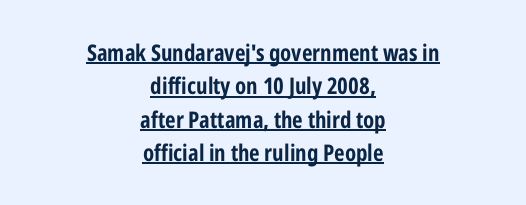
Notice how a bar underscores the lettering throughout. Posture: upright roman. No extra tracking has been applied to these lines. Is the type bold? Yes — the strokes are clearly thick and heavy. The text block is weighted toward neither margin, spreading evenly from the middle.
